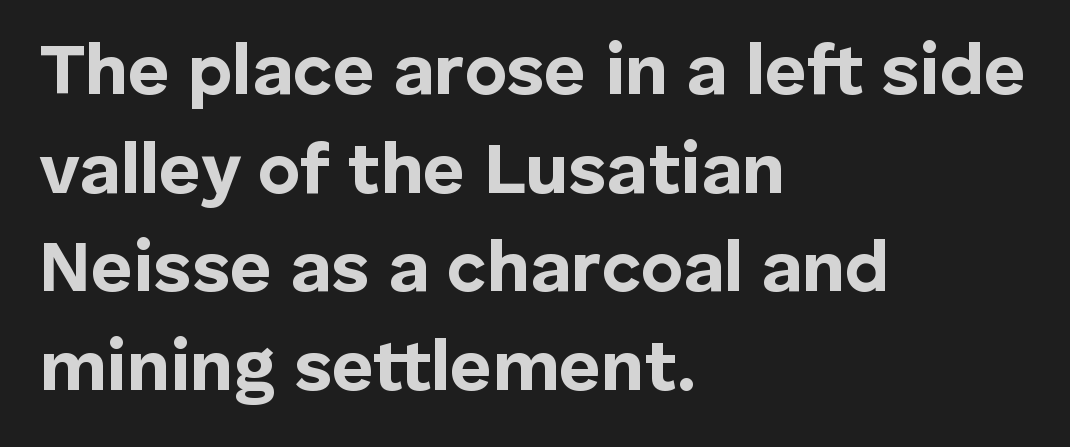
Q: Is the text bold? A: Yes.
Q: Is the text italic (slanted)? A: No, it is upright.
Q: Is the typeface a serif or a sans-serif typeface? A: Sans-serif.
Q: Is the text underlined? A: No.
Q: How is the paragraph aligned? A: Left-aligned.
Q: Is the spacing between letters normal or unusually wide? A: Normal.
Q: Is the spacing between lines tight, normal or loose? A: Normal.
Q: Width (condensed, normal, or wide)? A: Normal.
Q: Stroke contrast? A: Low.
Q: x-height? A: Medium.
Q: Monospaced? A: No.
